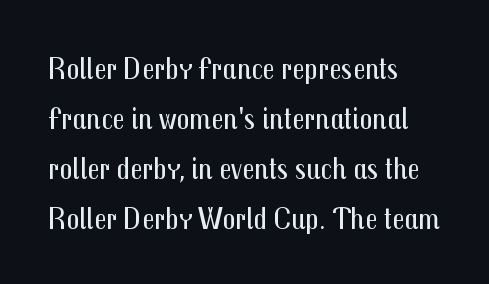
{"serif": "no", "italic": "no", "bold": "no", "weight": "regular", "width": "condensed", "stroke_contrast": "medium", "x_height": "medium", "monospaced": "no", "underline": "no", "align": "left", "line_spacing": "normal", "line_spacing_ratio": 1.56, "letter_spacing": "normal", "letter_spacing_em": 0.0, "glyph_px": 32}
